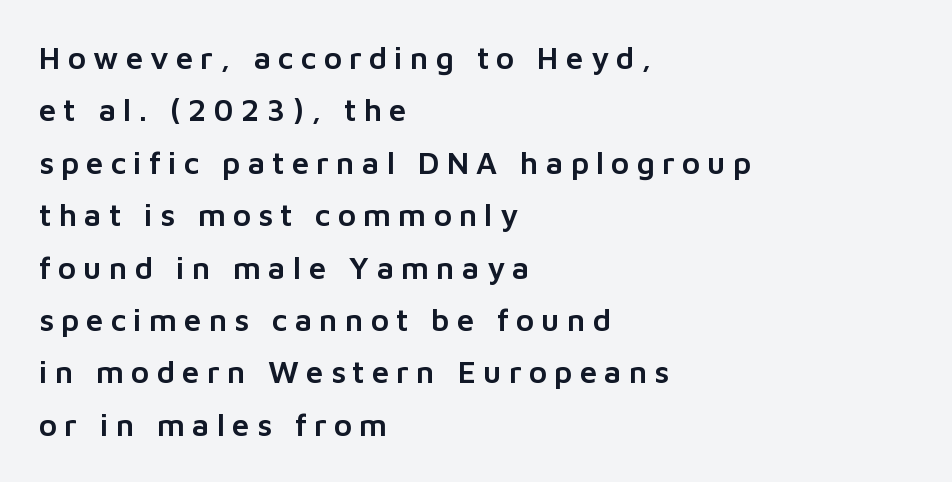
One-word summary of the alignment: left. The face used here is proportionally spaced, like ordinary book or web type. Interline gaps are of average width in this sample. The specimen reads as upright at a glance. Does extra space separate the letters? Yes, quite a lot of it. Letters rest on an invisible, unmarked baseline.
